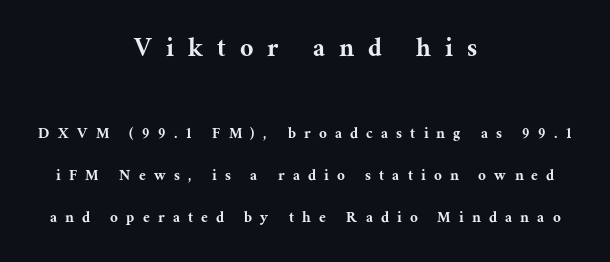
{"serif": "yes", "italic": "no", "width": "normal", "stroke_contrast": "medium", "x_height": "medium", "monospaced": "no", "underline": "no", "align": "center", "line_spacing": "loose", "line_spacing_ratio": 2.45, "letter_spacing": "wide", "letter_spacing_em": 0.5, "larger_block": "first", "size_ratio": 1.71, "glyph_px": 29}
